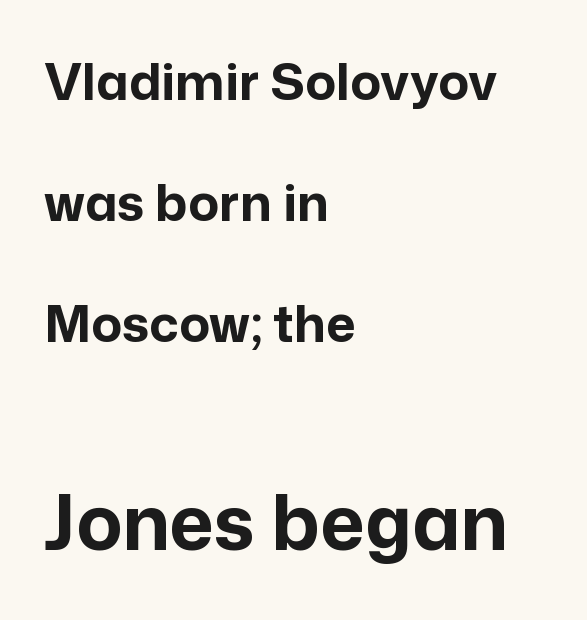
The specimen omits any rule beneath the text block's lines. Here the second block reads like a headline and the first like body copy. Every letter is thick-stroked: bold, no question. The passage shown is typeset with a sans-serif family. A classic flush-left, rag-right setting is used for this passage.
